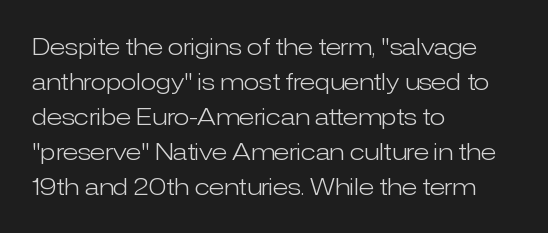
The image shows 23 px text type, upright; set left-aligned, normal line spacing (1.52x), normal letter spacing, not underlined.
